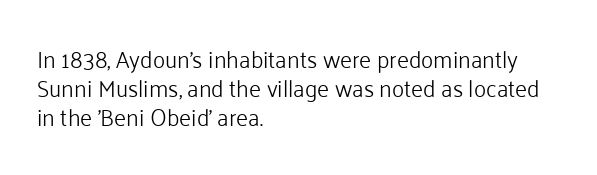
Q: Is the text bold? A: No.
Q: Is the text italic (slanted)? A: No, it is upright.
Q: Is the text underlined? A: No.
Q: How is the paragraph aligned? A: Left-aligned.
Q: Is the spacing between letters normal or unusually wide? A: Normal.
Q: Is the spacing between lines tight, normal or loose? A: Normal.
